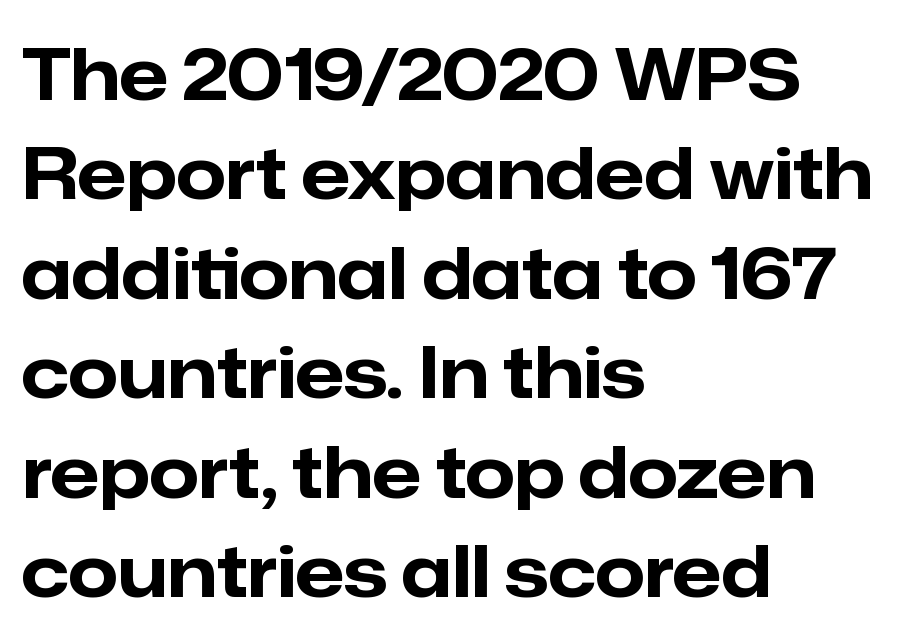
The image shows 71 px bold sans-serif type, upright; set left-aligned, normal line spacing (1.4x), normal letter spacing, not underlined; low stroke contrast and a medium x-height.
